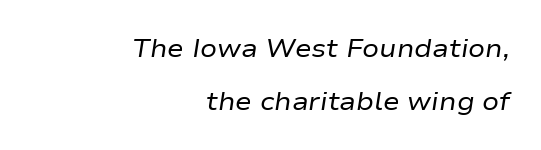
The image shows 25 px text type, italic (leaning right); set right-aligned, loose line spacing (2.12x), normal letter spacing, not underlined.
